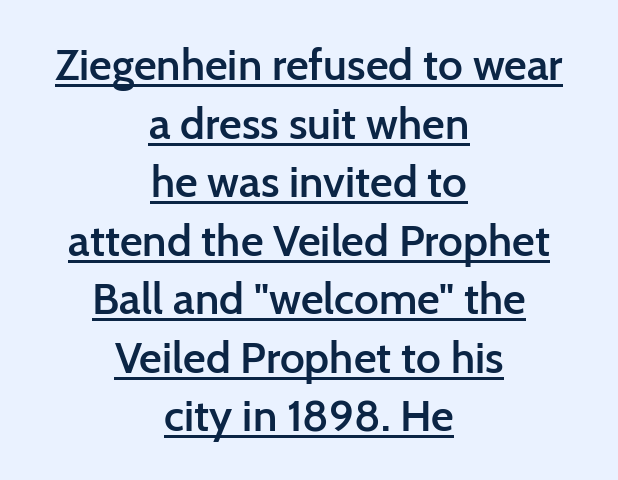
{"serif": "no", "italic": "no", "bold": "semi", "weight": "semibold", "width": "normal", "stroke_contrast": "low", "x_height": "medium", "monospaced": "no", "underline": "yes", "align": "center", "line_spacing": "normal", "line_spacing_ratio": 1.33, "letter_spacing": "normal", "letter_spacing_em": 0.0, "glyph_px": 44}
